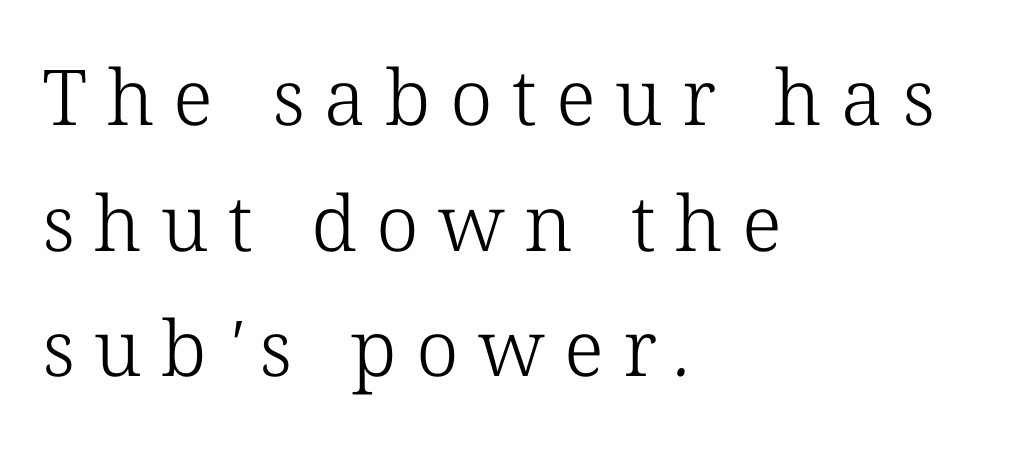
{"serif": "yes", "bold": "no", "weight": "light", "width": "normal", "stroke_contrast": "low", "x_height": "medium", "monospaced": "no", "underline": "no", "align": "left", "line_spacing": "normal", "line_spacing_ratio": 1.63, "letter_spacing": "wide", "letter_spacing_em": 0.25, "glyph_px": 77}
